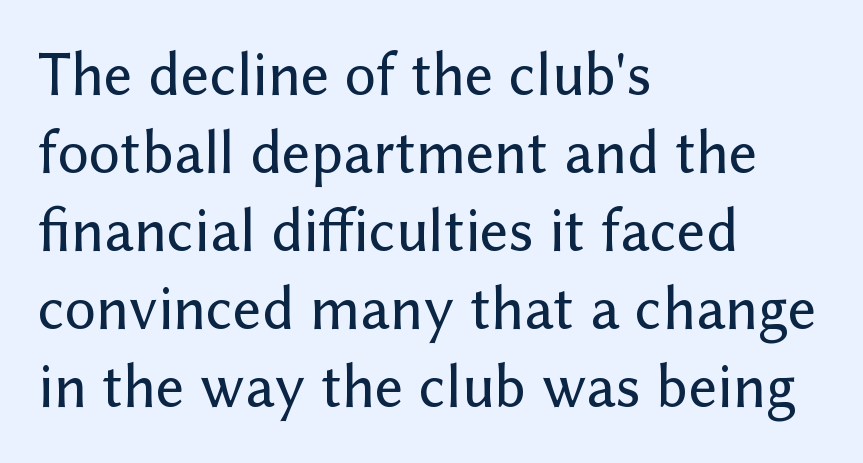
What stands out about the letter spacing? Nothing — it is the standard amount. Anything drawn beneath the words? Only blank space. The axis of the letterforms is exactly vertical. Are there feet on the stems? There aren't — it's a sans.
